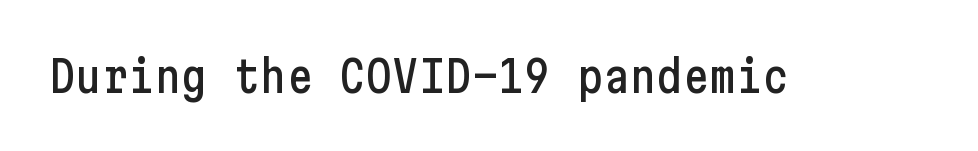
Nothing sits at the stroke ends, so this counts as sans-serif. Posture: straight, roman, zero tilt. Nothing unusual about the tracking: characters are spaced as the font intends. The gap between lines stays unmarked.
